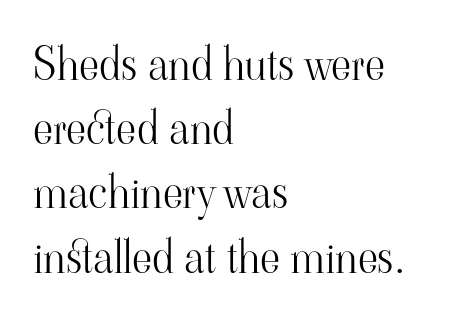
Whoever set this chose a conventional vertical rhythm. Stem width sits at or under what a default text font uses. The space beneath each line is pristine and unruled. Here the designer chose a conventional face with non-uniform glyph widths. No italicization has been applied; the sample stays upright.
